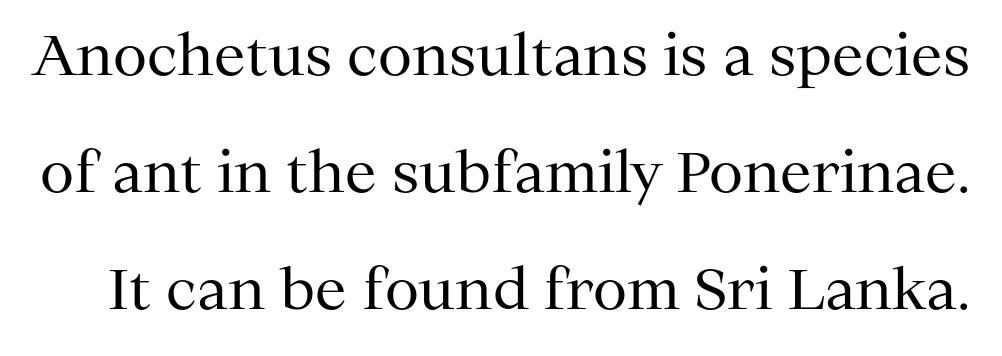
Summary of vertical rhythm: relaxed, with wide interline spacing. Spacing verdict: proportional, widths tailored to each character. Each row of text sits above clean, open space. Unbolded letterforms with no extra heft. Compared with typical body copy, the letter spacing here is the same.
